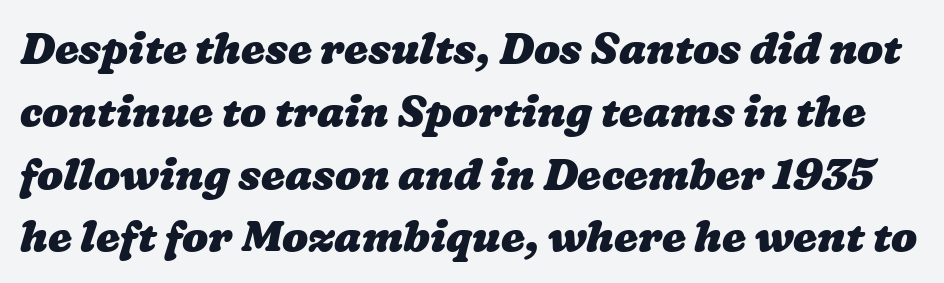
Q: Is the text bold? A: Yes.
Q: Is the text underlined? A: No.
Q: Is the spacing between letters normal or unusually wide? A: Normal.
Q: Is the spacing between lines tight, normal or loose? A: Normal.
Q: Width (condensed, normal, or wide)? A: Wide.
Q: Stroke contrast? A: Low.
Q: x-height? A: Medium.
Q: Monospaced? A: No.
